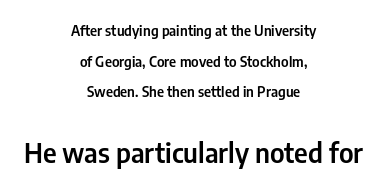
The space beneath each line is pristine and unruled. These lines stack symmetrically, like a column narrowing and widening about its center. Notice how the stems are strictly vertical — no italics here. Tracking here is standard; glyphs follow each other at the usual distance.
